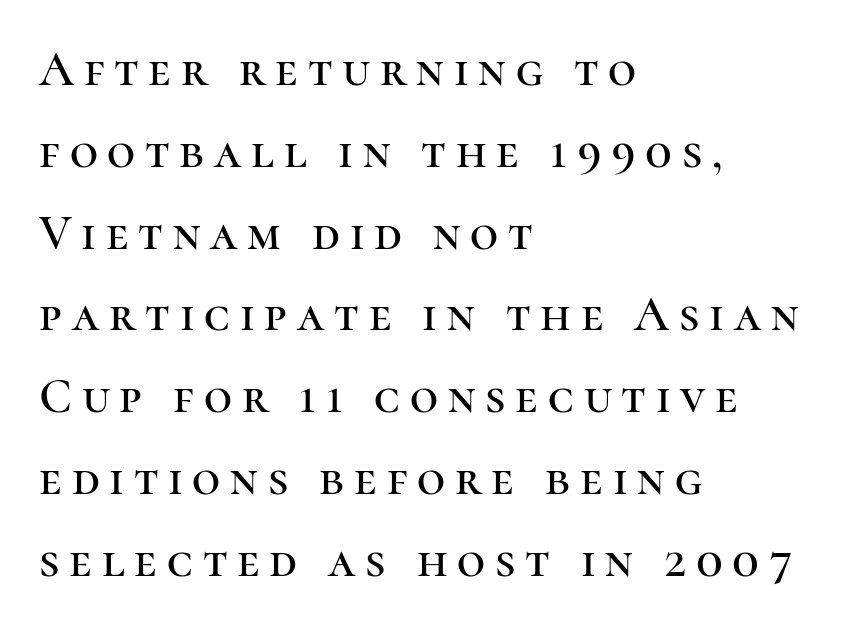
{"serif": "yes", "italic": "no", "width": "normal", "stroke_contrast": "high", "x_height": "medium", "monospaced": "no", "underline": "no", "align": "left", "line_spacing": "normal", "line_spacing_ratio": 1.67, "letter_spacing": "wide", "letter_spacing_em": 0.2, "glyph_px": 49}
